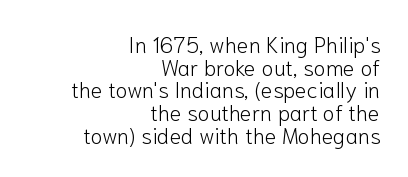
Q: Is the text bold? A: No.
Q: Is the text italic (slanted)? A: No, it is upright.
Q: Is the text underlined? A: No.
Q: How is the paragraph aligned? A: Right-aligned.
Q: Is the spacing between letters normal or unusually wide? A: Normal.
Q: Is the spacing between lines tight, normal or loose? A: Tight.
